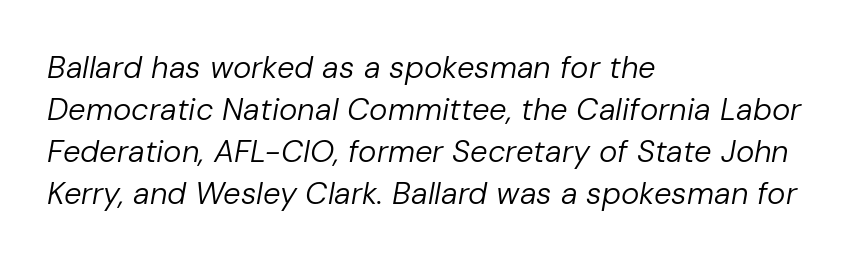
The image shows 31 px regular-weight type, italic (leaning right); set left-aligned, normal line spacing (1.35x), normal letter spacing, not underlined; low stroke contrast and a medium x-height.
